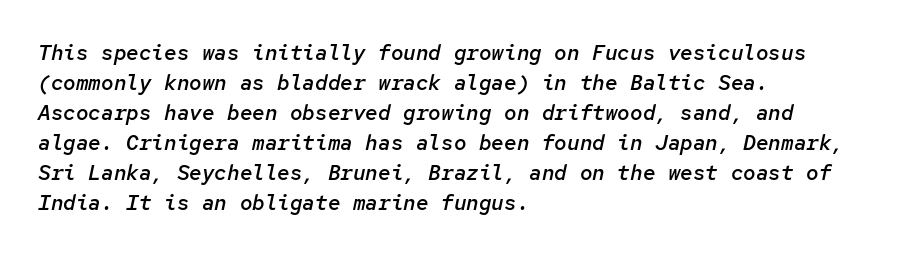
The face used here is rendered with its standard letterfit. The font's italic variant was chosen for this text. Horizontal bands of white between lines are of average thickness. Any mark beneath the type? The region is blank.
